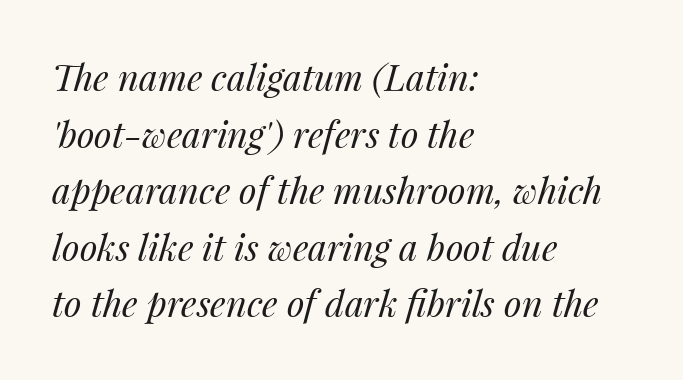
The image shows 36 px regular-weight type, italic (leaning right); set left-aligned, normal line spacing (1.57x), normal letter spacing, not underlined; medium stroke contrast and a medium x-height.
